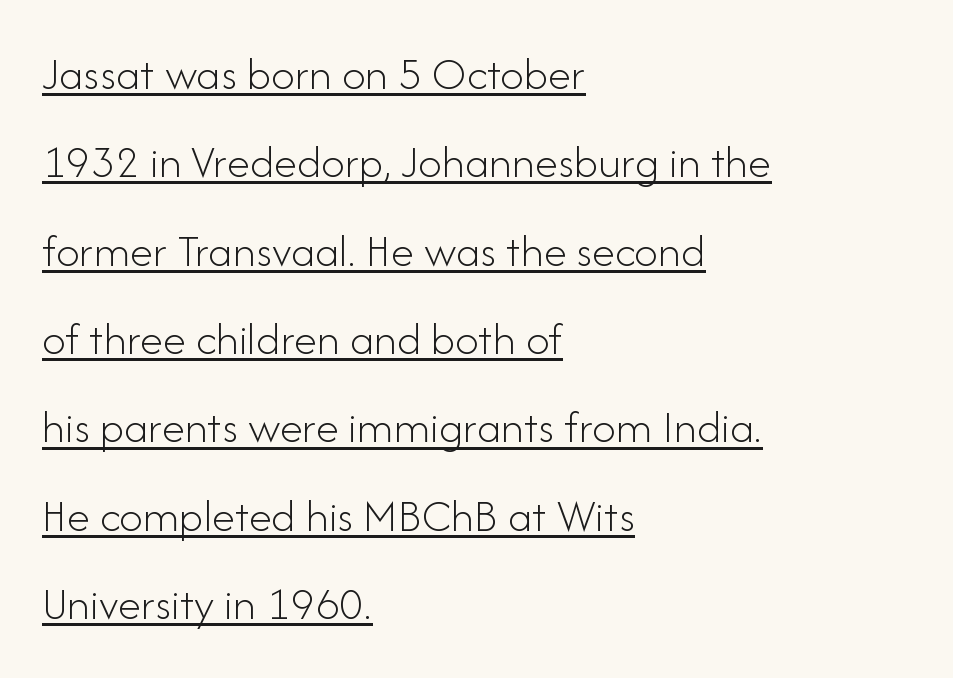
{"serif": "no", "italic": "no", "bold": "no", "weight": "light", "width": "normal", "stroke_contrast": "low", "x_height": "small", "monospaced": "no", "underline": "yes", "align": "left", "line_spacing_ratio": 1.88, "letter_spacing": "normal", "letter_spacing_em": 0.0, "glyph_px": 47}
